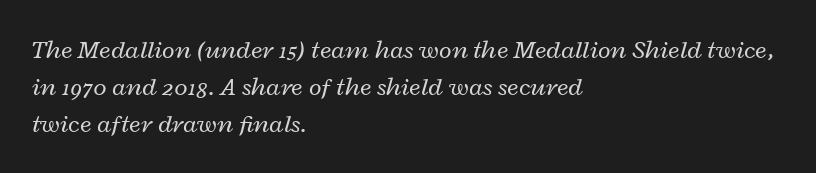
Q: Is the text bold? A: No.
Q: Is the text italic (slanted)? A: Yes, it leans right by about 12 degrees.
Q: Is the text underlined? A: No.
Q: How is the paragraph aligned? A: Left-aligned.
Q: Is the spacing between letters normal or unusually wide? A: Normal.
Q: Is the spacing between lines tight, normal or loose? A: Normal.
